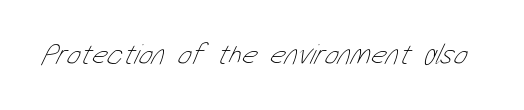
Q: Is the text bold? A: No.
Q: Is the text underlined? A: No.
Q: Is the spacing between letters normal or unusually wide? A: Normal.
Q: Width (condensed, normal, or wide)? A: Condensed.
Q: Stroke contrast? A: Low.
Q: x-height? A: Medium.
Q: Monospaced? A: No.
